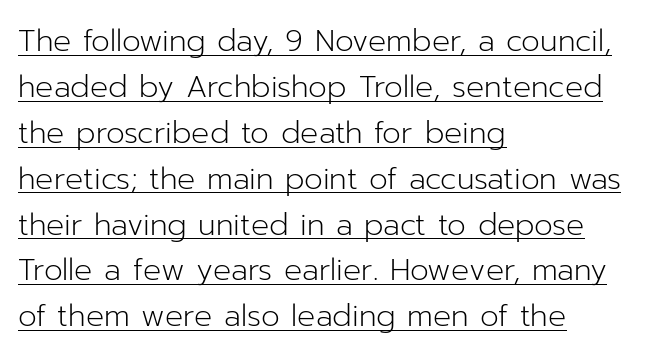
Q: Is the text bold? A: No.
Q: Is the text italic (slanted)? A: No, it is upright.
Q: Is the typeface a serif or a sans-serif typeface? A: Sans-serif.
Q: Is the text underlined? A: Yes.
Q: How is the paragraph aligned? A: Left-aligned.
Q: Is the spacing between letters normal or unusually wide? A: Normal.
Q: Is the spacing between lines tight, normal or loose? A: Normal.
Q: Width (condensed, normal, or wide)? A: Normal.
Q: Stroke contrast? A: Low.
Q: x-height? A: Medium.
Q: Monospaced? A: No.
